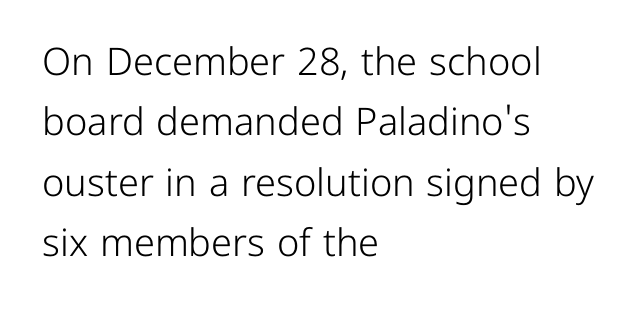
Q: Is the text bold? A: No.
Q: Is the text italic (slanted)? A: No, it is upright.
Q: Is the typeface a serif or a sans-serif typeface? A: Sans-serif.
Q: Is the text underlined? A: No.
Q: How is the paragraph aligned? A: Left-aligned.
Q: Is the spacing between letters normal or unusually wide? A: Normal.
Q: Is the spacing between lines tight, normal or loose? A: Normal.
Q: Width (condensed, normal, or wide)? A: Normal.
Q: Stroke contrast? A: Low.
Q: x-height? A: Medium.
Q: Monospaced? A: No.
